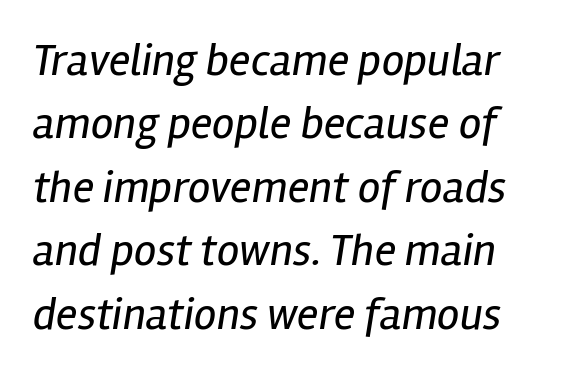
Q: Is the text bold? A: No.
Q: Is the text italic (slanted)? A: Yes, it leans right by about 12 degrees.
Q: Is the text underlined? A: No.
Q: How is the paragraph aligned? A: Left-aligned.
Q: Is the spacing between letters normal or unusually wide? A: Normal.
Q: Is the spacing between lines tight, normal or loose? A: Normal.
Q: Width (condensed, normal, or wide)? A: Condensed.
Q: Stroke contrast? A: Low.
Q: x-height? A: Medium.
Q: Monospaced? A: No.
